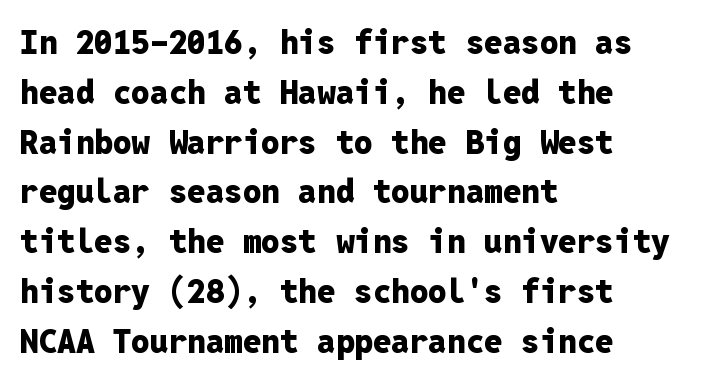
Q: Is the text bold? A: Yes.
Q: Is the text italic (slanted)? A: No, it is upright.
Q: Is the typeface a serif or a sans-serif typeface? A: Sans-serif.
Q: Is the text underlined? A: No.
Q: How is the paragraph aligned? A: Left-aligned.
Q: Is the spacing between letters normal or unusually wide? A: Normal.
Q: Is the spacing between lines tight, normal or loose? A: Normal.
Q: Width (condensed, normal, or wide)? A: Normal.
Q: Stroke contrast? A: Low.
Q: x-height? A: Medium.
Q: Monospaced? A: Yes.
